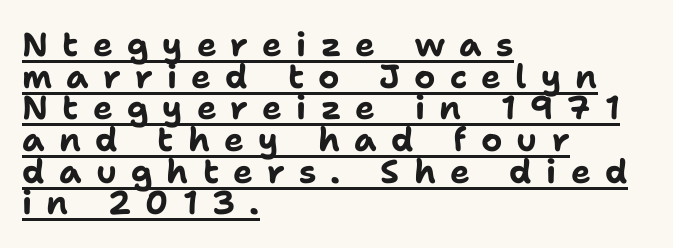
Caption: bold face, heavy strokes. Is this a fixed-width face? No — the glyphs have proportional, varying widths. Italic? Not at all — the glyphs are vertical. The lines are packed closely together with very little leading. The gaps between neighbouring characters are conspicuously large.
